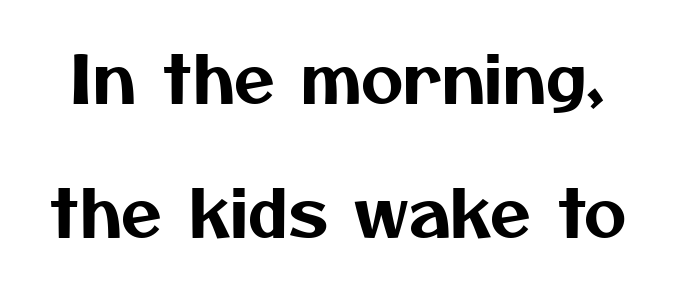
Each row of text sits above clean, open space. Type style note: lacks serifs. Interline gaps are noticeably wide in this sample. Standard letterfit; no display-style spreading of the glyphs. Note the varied advance widths — an 'i' is clearly narrower than an 'm'.
